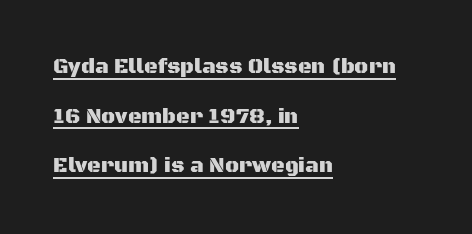
This rendering uses left alignment, leaving the right contour irregular. Spacing between characters is what you'd get straight out of the box. The lines are spread far apart with generous leading. Each line of the rendering has a horizontal stroke beneath the glyphs. Characters remain perfectly vertical along every line.
